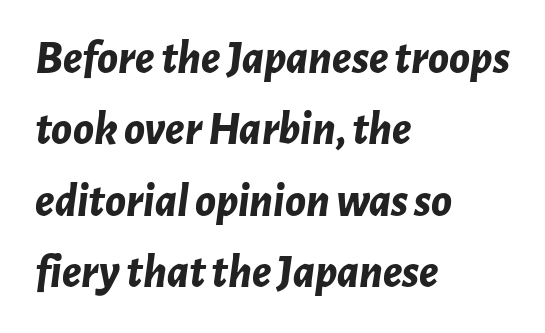
Q: Is the text bold? A: Yes.
Q: Is the text italic (slanted)? A: Yes, it leans right by about 7 degrees.
Q: Is the text underlined? A: No.
Q: How is the paragraph aligned? A: Left-aligned.
Q: Is the spacing between letters normal or unusually wide? A: Normal.
Q: Is the spacing between lines tight, normal or loose? A: Normal.
Q: Width (condensed, normal, or wide)? A: Normal.
Q: Stroke contrast? A: Low.
Q: x-height? A: Medium.
Q: Monospaced? A: No.
